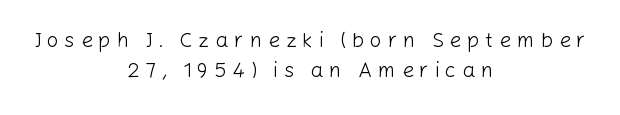
Vertical spacing — default. Rendered with straight, roman letterforms. No word sits above an underline. Is the stroke heavy? The answer is a plain regular-or-lighter. Alignment: centered.
